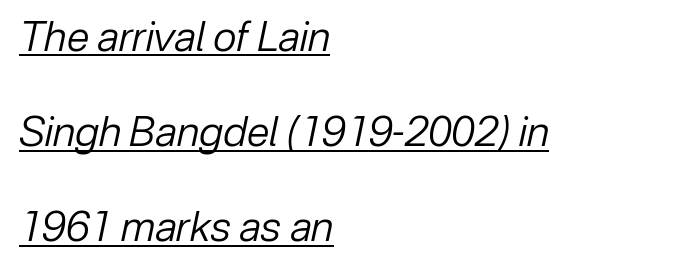
The image shows 41 px regular-weight type, italic (leaning right); set left-aligned, loose line spacing (2.32x), normal letter spacing, underlined; low stroke contrast and a medium x-height.
